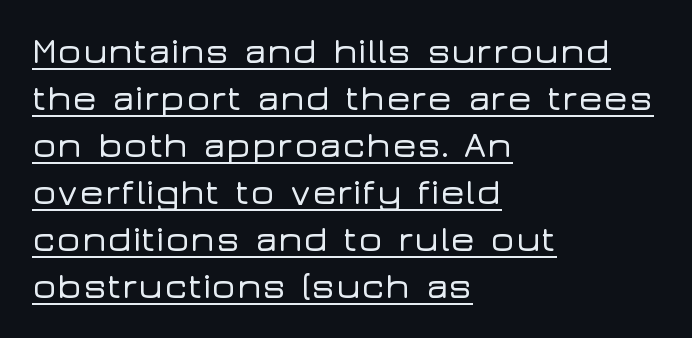
{"serif": "no", "italic": "no", "width": "wide", "stroke_contrast": "low", "x_height": "medium", "monospaced": "no", "underline": "yes", "align": "left", "line_spacing": "normal", "line_spacing_ratio": 1.27, "letter_spacing": "normal", "letter_spacing_em": 0.0, "glyph_px": 37}
